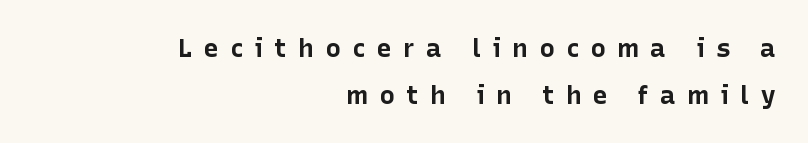
This rendering features lettering with no underline. This sample uses an upright cut, with every glyph sitting square on the baseline. Tracking value appears strongly positive — letters spread wide. Which margin do the lines hug? The right one — the left edge is uneven. Caption: bold face, heavy strokes.
